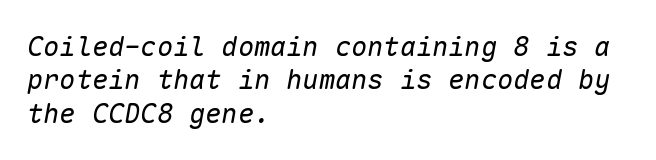
{"italic": "yes", "lean": "right", "slant_degrees": 10, "bold": "no", "underline": "no", "align": "left", "line_spacing_ratio": 1.24, "letter_spacing": "normal", "letter_spacing_em": 0.0, "glyph_px": 27}
